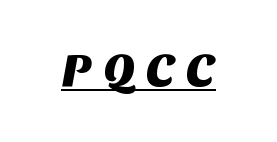
Q: Is the typeface a serif or a sans-serif typeface? A: Sans-serif.
Q: Is the text underlined? A: Yes.
Q: Is the spacing between letters normal or unusually wide? A: Unusually wide.
Q: Width (condensed, normal, or wide)? A: Normal.
Q: Stroke contrast? A: Medium.
Q: x-height? A: Large.
Q: Monospaced? A: No.
